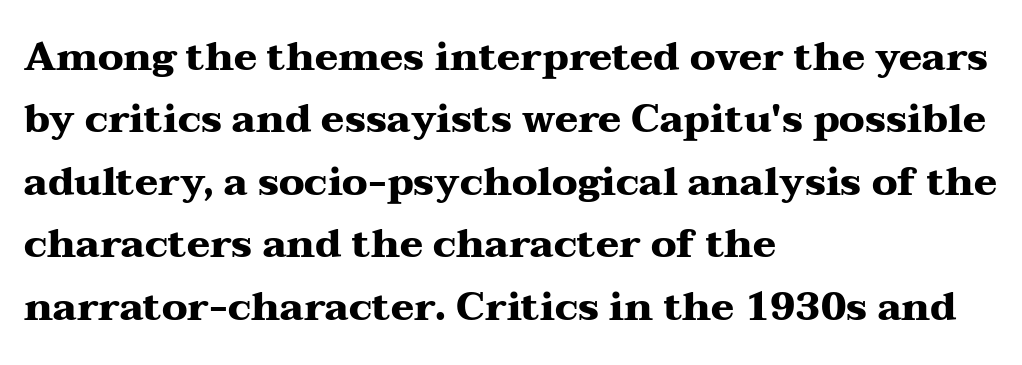
{"serif": "yes", "italic": "no", "bold": "yes", "weight": "heavy", "width": "wide", "stroke_contrast": "medium", "x_height": "medium", "monospaced": "no", "underline": "no", "align": "left", "line_spacing": "normal", "line_spacing_ratio": 1.6, "letter_spacing": "normal", "letter_spacing_em": 0.0, "glyph_px": 39}
